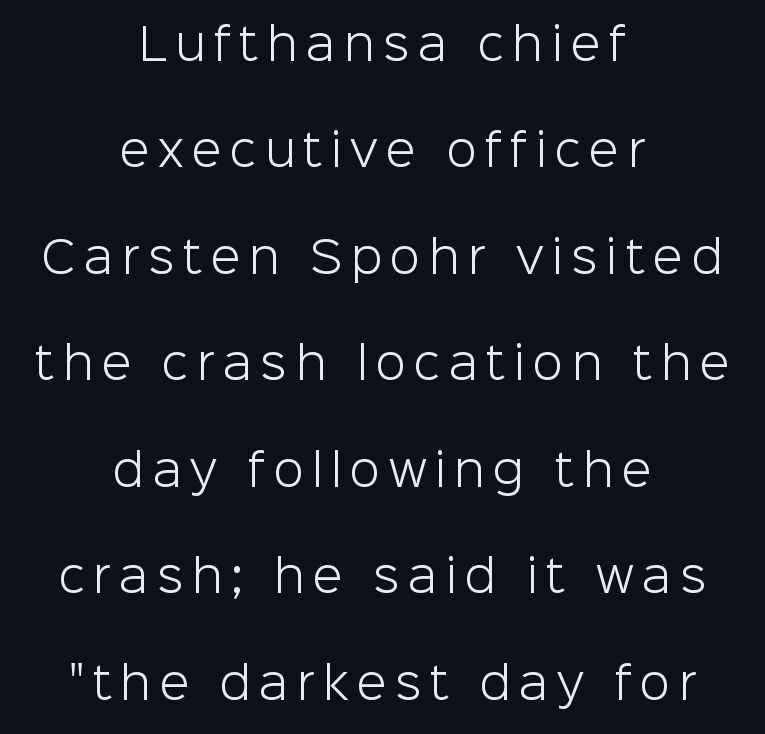
{"serif": "no", "italic": "no", "bold": "no", "weight": "light", "width": "normal", "stroke_contrast": "low", "x_height": "medium", "monospaced": "no", "underline": "no", "align": "center", "line_spacing": "loose", "line_spacing_ratio": 2.42, "glyph_px": 44}
